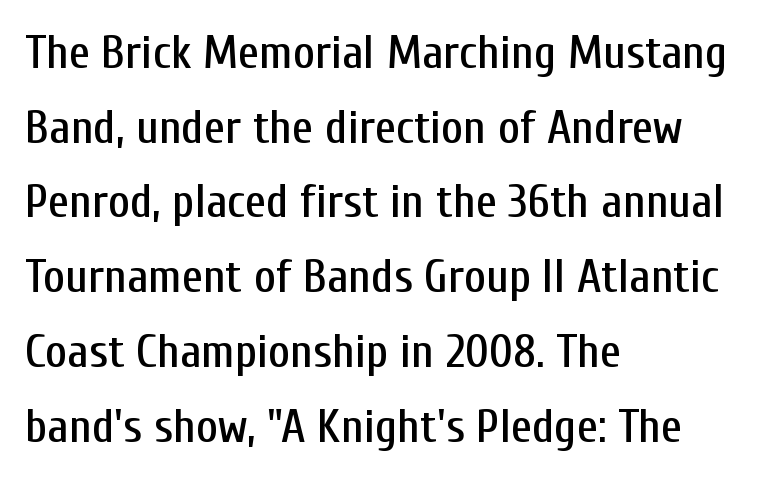
The image shows 47 px condensed sans-serif type, upright; set left-aligned, normal line spacing (1.59x), normal letter spacing, not underlined; low stroke contrast and a medium x-height.
